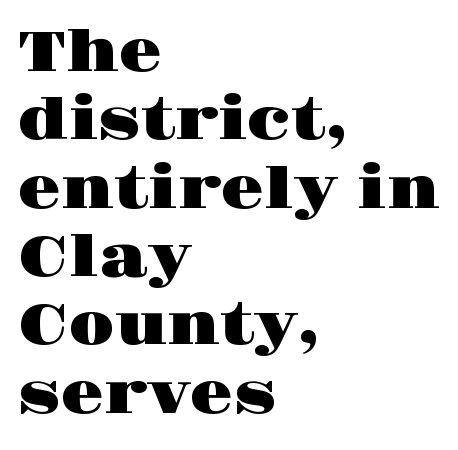
{"serif": "yes", "italic": "no", "width": "wide", "stroke_contrast": "high", "x_height": "large", "monospaced": "no", "underline": "no", "align": "left", "line_spacing_ratio": 1.22, "letter_spacing": "normal", "letter_spacing_em": 0.0, "glyph_px": 56}
